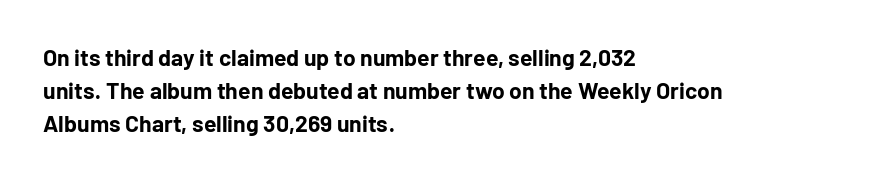
The gaps between neighbouring characters are ordinary and unremarkable. A dark, heavy texture on the line: the type is bold. Leftover space on each line is placed entirely after the last word. Reading down the column, the eye jumps a familiar distance to each next line. This is the regular roman posture of the typeface.
